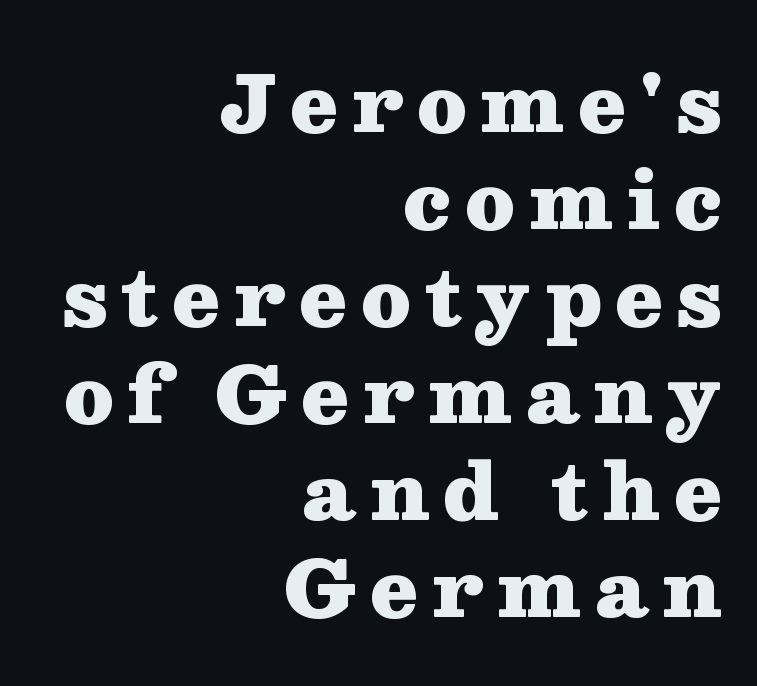
The image shows 77 px heavy, wide serif type, upright; set right-aligned, normal line spacing (1.26x), not underlined; medium stroke contrast and a medium x-height.
